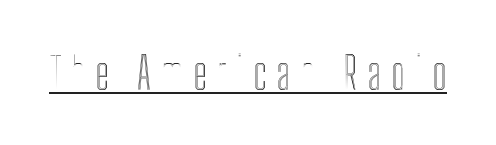
{"italic": "no", "width": "condensed", "x_height": "medium", "monospaced": "no", "underline": "yes", "letter_spacing": "wide", "letter_spacing_em": 0.21, "glyph_px": 45}
